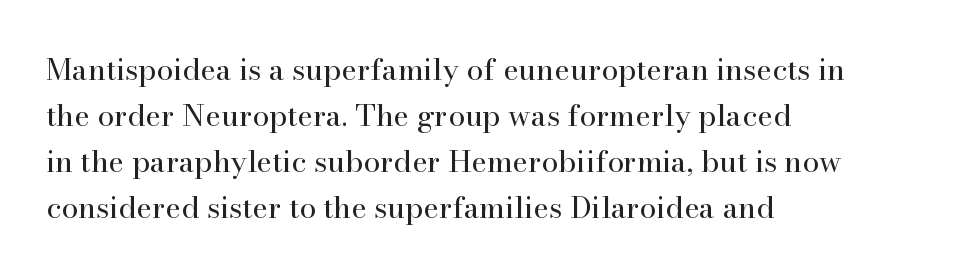
Q: Is the text bold? A: No.
Q: Is the text italic (slanted)? A: No, it is upright.
Q: Is the typeface a serif or a sans-serif typeface? A: Serif.
Q: Is the text underlined? A: No.
Q: How is the paragraph aligned? A: Left-aligned.
Q: Is the spacing between letters normal or unusually wide? A: Normal.
Q: Is the spacing between lines tight, normal or loose? A: Normal.
Q: Width (condensed, normal, or wide)? A: Normal.
Q: Stroke contrast? A: High.
Q: x-height? A: Small.
Q: Monospaced? A: No.
